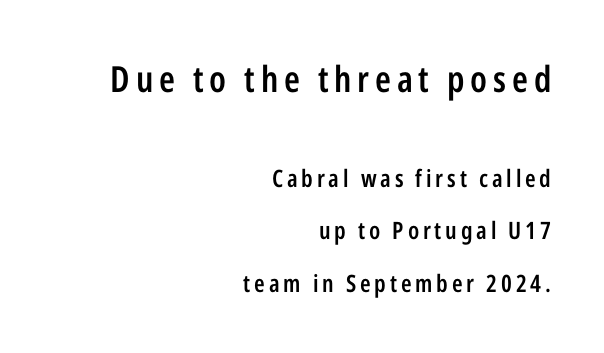
Does the type have serifs? No, each stem ends abruptly. Bigger letters appear in the top chunk; the bottom chunk is reduced. The face used here is a semibold: visibly heavier than regular, lighter than bold. Characters remain perfectly vertical along every line. Layout note: lines flush right.
